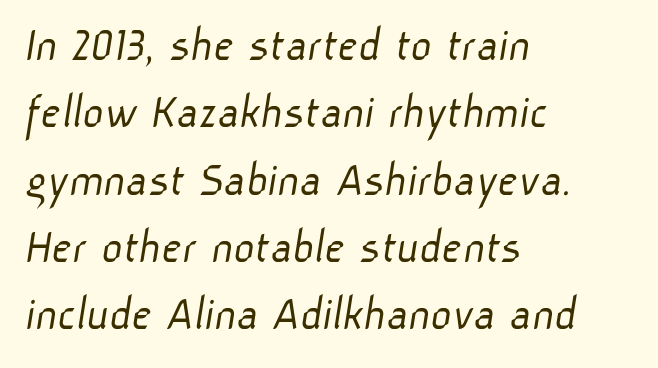
The image shows 51 px light sans-serif type; set left-aligned, normal line spacing (1.32x), normal letter spacing, not underlined; low stroke contrast and a medium x-height.
